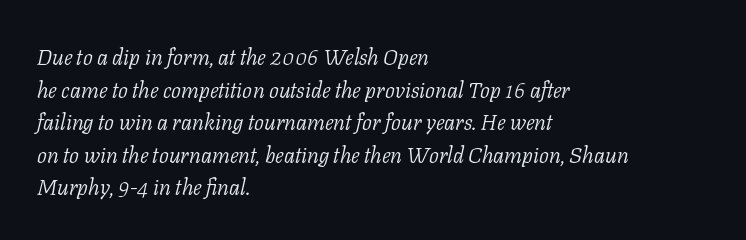
Honestly, the row spacing looks completely unremarkable. Caption: face not bold, strokes unweighted. Check under the words: just untouched page. The text carries the slant typical of an italic or oblique font.
